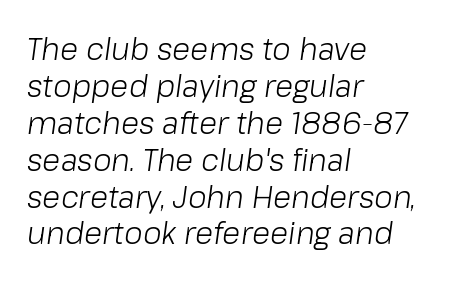
The image shows 30 px light type, italic (leaning right); set left-aligned, line spacing 1.23x, normal letter spacing, not underlined; low stroke contrast and a medium x-height.
